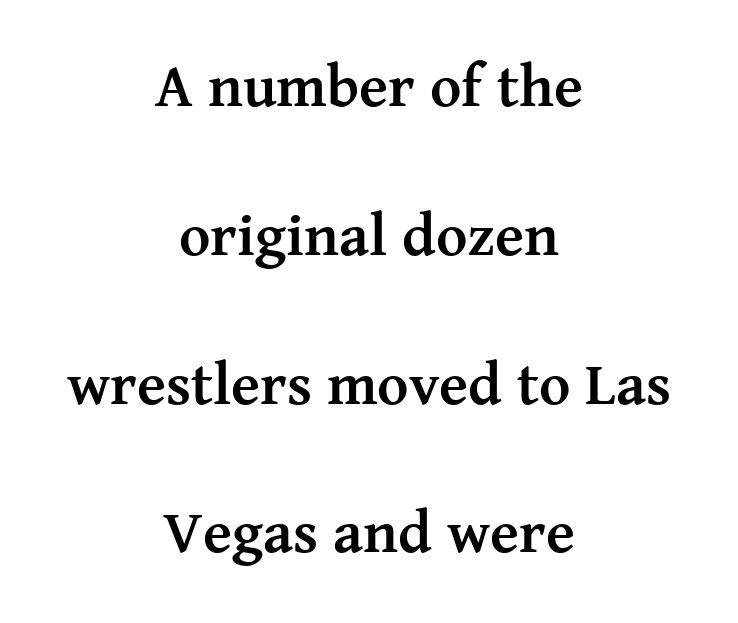
{"serif": "yes", "italic": "no", "bold": "yes", "weight": "semibold", "width": "normal", "stroke_contrast": "medium", "x_height": "medium", "monospaced": "no", "underline": "no", "align": "center", "line_spacing": "loose", "line_spacing_ratio": 2.48, "letter_spacing": "normal", "letter_spacing_em": 0.0, "glyph_px": 60}
